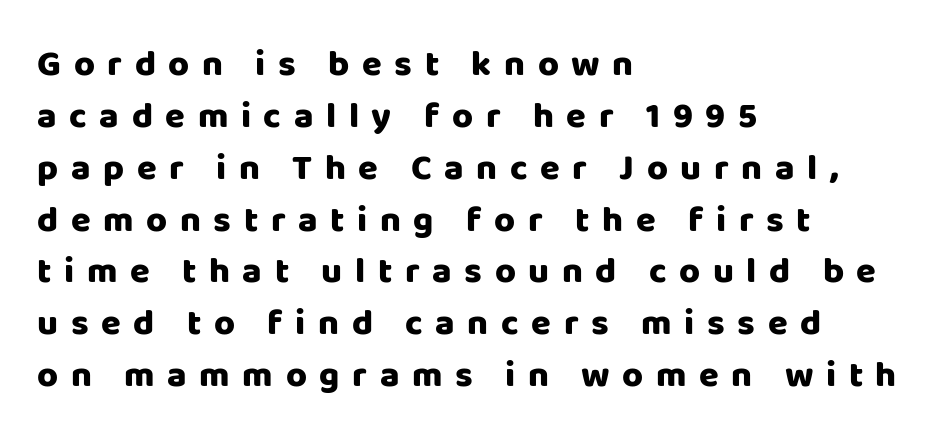
Q: Is the text bold? A: Yes.
Q: Is the text italic (slanted)? A: No, it is upright.
Q: Is the typeface a serif or a sans-serif typeface? A: Sans-serif.
Q: Is the text underlined? A: No.
Q: How is the paragraph aligned? A: Left-aligned.
Q: Is the spacing between letters normal or unusually wide? A: Unusually wide.
Q: Is the spacing between lines tight, normal or loose? A: Normal.
Q: Width (condensed, normal, or wide)? A: Normal.
Q: Stroke contrast? A: Low.
Q: x-height? A: Large.
Q: Monospaced? A: No.
